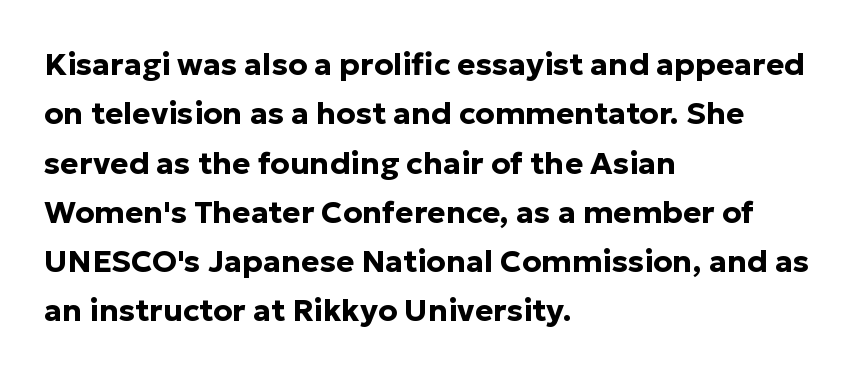
{"serif": "no", "italic": "no", "bold": "yes", "weight": "bold", "width": "normal", "stroke_contrast": "low", "x_height": "medium", "monospaced": "no", "underline": "no", "align": "left", "line_spacing": "normal", "line_spacing_ratio": 1.59, "letter_spacing": "normal", "letter_spacing_em": 0.0, "glyph_px": 31}
